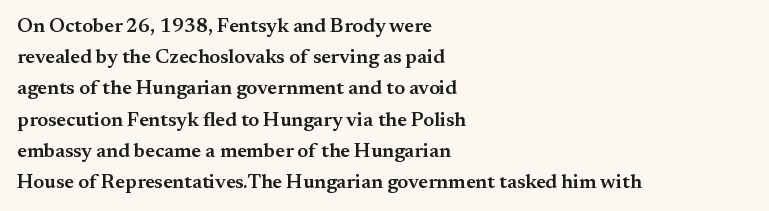
Each line starts at the same left margin while the right side varies. Default kerning and tracking; the words read as compact shapes. Notice how the stems are strictly vertical — no italics here. Compared with typical paragraphs, the rows here are spaced about the same. Has an underline been added? It has not. Strokes here are thickened, but only to semibold level.
